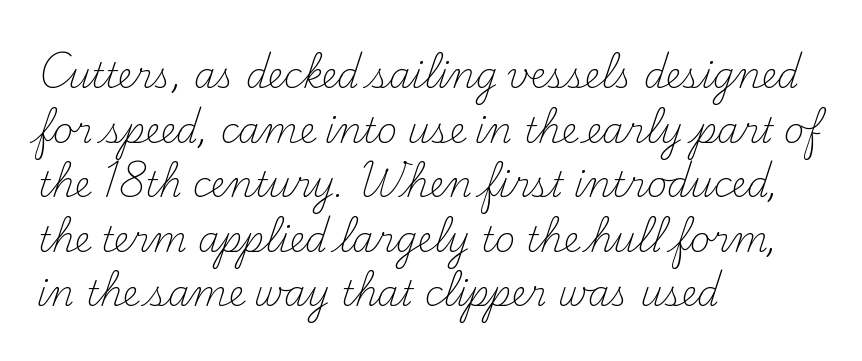
The image shows 35 px light type; set left-aligned, normal line spacing (1.56x), normal letter spacing, not underlined; medium stroke contrast and a small x-height.
